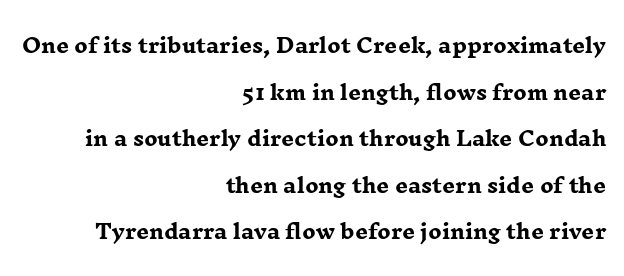
The lettering stays uniformly vertical, giving the passage a roman look. The space directly below the letters is spotless. Is the type bold? Yes — the strokes are clearly thick and heavy. A typesetter would call this leading open, well beyond the default. Nobody touched the tracking dial on this one. Teacher's note: observe the even right margin — that is flush-right alignment.
